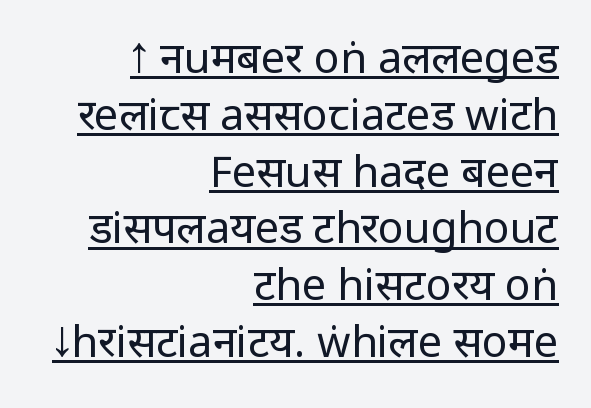
The image shows 43 px regular-weight, condensed sans-serif type, upright; set right-aligned, normal line spacing (1.32x), normal letter spacing, underlined; low stroke contrast and a large x-height.
